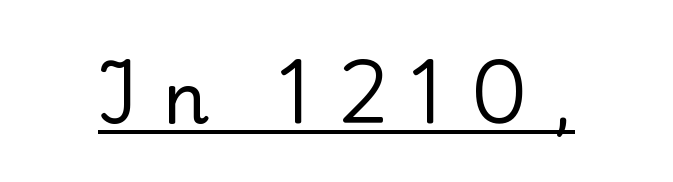
{"serif": "yes", "italic": "no", "width": "normal", "stroke_contrast": "low", "x_height": "small", "monospaced": "no", "underline": "yes", "letter_spacing": "wide", "letter_spacing_em": 0.37, "glyph_px": 71}
